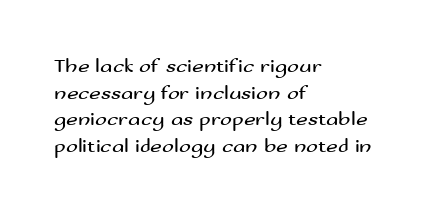
Does the copy run flush right? No — it runs flush left. The block of text has a typical density, with ordinary space between rows. This sample uses plain, unmodified letter spacing. The zone under the glyphs is completely vacant. A roman cut, with each character standing at attention. Stem width sits at or under what a default text font uses.
